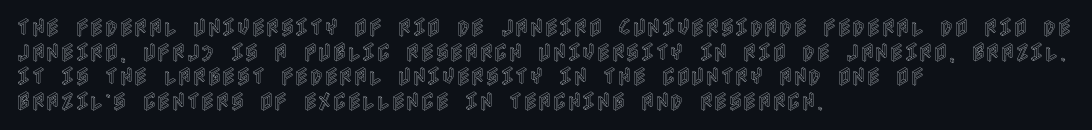
Here the glyphs are tracked normally, forming tight word shapes. The baseline area is clear. Ascenders rise straight up at ninety degrees. These lines stack with their left ends in a neat column.
